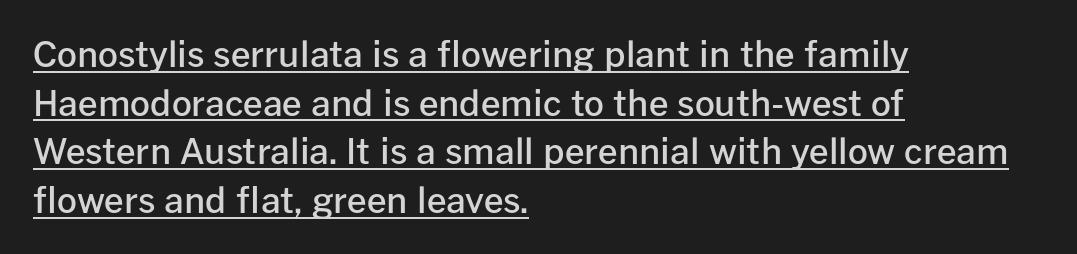
{"serif": "no", "italic": "no", "bold": "semi", "weight": "semibold", "width": "normal", "stroke_contrast": "low", "x_height": "medium", "monospaced": "no", "underline": "yes", "align": "left", "line_spacing": "normal", "line_spacing_ratio": 1.39, "letter_spacing": "normal", "letter_spacing_em": 0.0, "glyph_px": 35}
